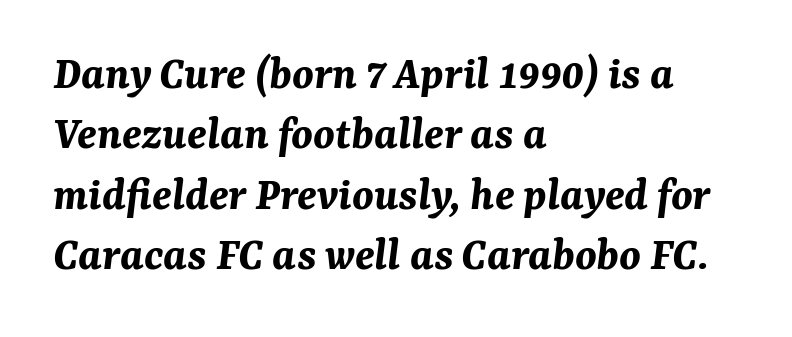
This sample keeps an unexceptional amount of space between lines. Italic? Definitely — the glyphs are oblique. Set as a true bold cut, around the 700 mark. Any mark beneath the type? The region is blank.
